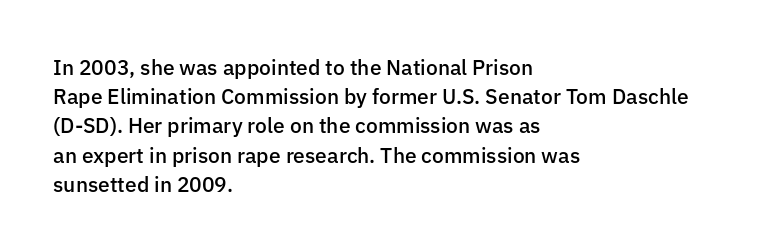
The face used here is a semibold: visibly heavier than regular, lighter than bold. Italic? Not at all — the glyphs are vertical. Default kerning and tracking; the words read as compact shapes. The paragraph shown leans on its left margin. Clear beneath every line of the passage.
